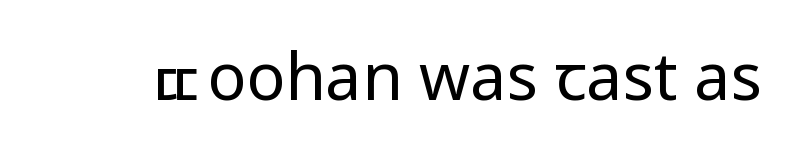
The image shows 65 px regular-weight, condensed sans-serif type, upright; set normal letter spacing, not underlined; low stroke contrast.
